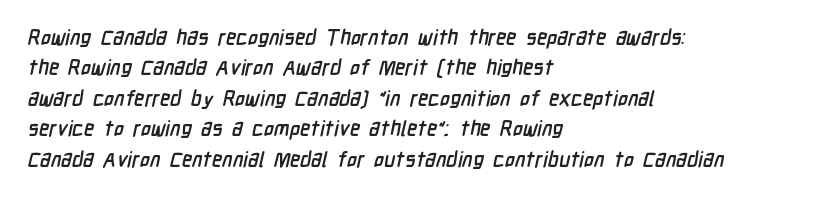
{"bold": "yes", "underline": "no", "align": "left", "line_spacing": "normal", "line_spacing_ratio": 1.45, "letter_spacing": "normal", "letter_spacing_em": 0.0, "glyph_px": 21}
